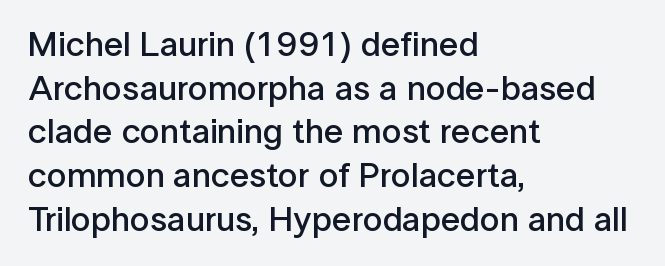
Type style note: lacks serifs. Notice how the passage keeps a crisp vertical edge on the left only. The gap between lines stays unmarked. Every letter is mildly thick-stroked: semibold rather than bold.
